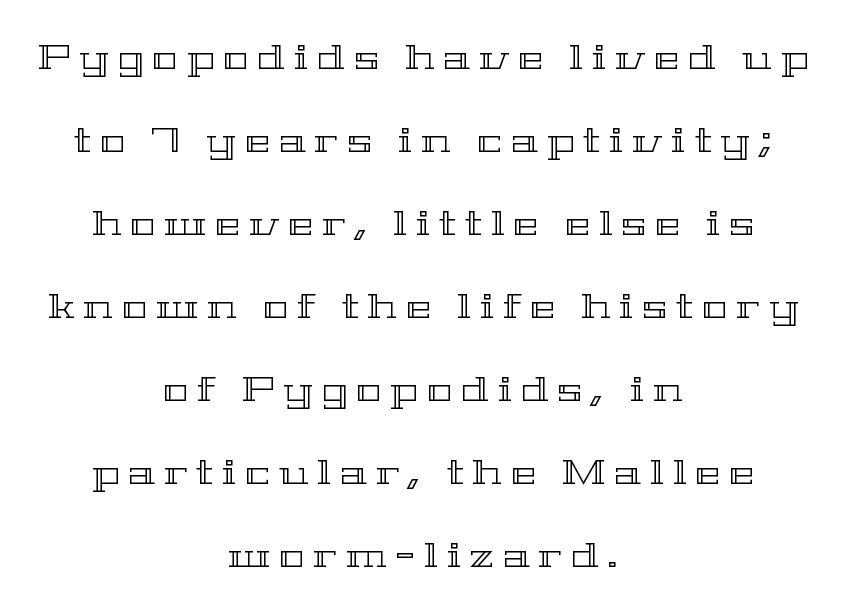
Q: Is the text italic (slanted)? A: No, it is upright.
Q: Is the text underlined? A: No.
Q: How is the paragraph aligned? A: Centered.
Q: Is the spacing between letters normal or unusually wide? A: Unusually wide.
Q: Is the spacing between lines tight, normal or loose? A: Loose.
Q: Width (condensed, normal, or wide)? A: Wide.
Q: x-height? A: Medium.
Q: Monospaced? A: No.
